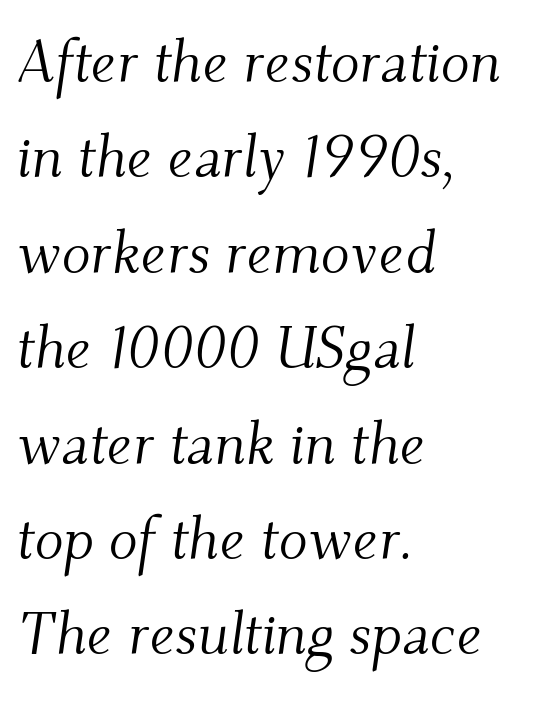
Q: Is the text bold? A: No.
Q: Is the text italic (slanted)? A: Yes, it leans right by about 9 degrees.
Q: Is the typeface a serif or a sans-serif typeface? A: Serif.
Q: Is the text underlined? A: No.
Q: How is the paragraph aligned? A: Left-aligned.
Q: Is the spacing between letters normal or unusually wide? A: Normal.
Q: Is the spacing between lines tight, normal or loose? A: Normal.
Q: Width (condensed, normal, or wide)? A: Normal.
Q: Stroke contrast? A: Medium.
Q: x-height? A: Small.
Q: Monospaced? A: No.
